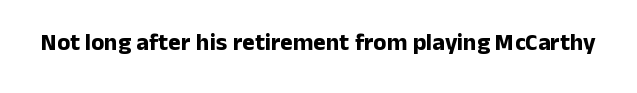
{"italic": "no", "bold": "yes", "underline": "no", "letter_spacing": "normal", "letter_spacing_em": 0.0, "glyph_px": 24}
